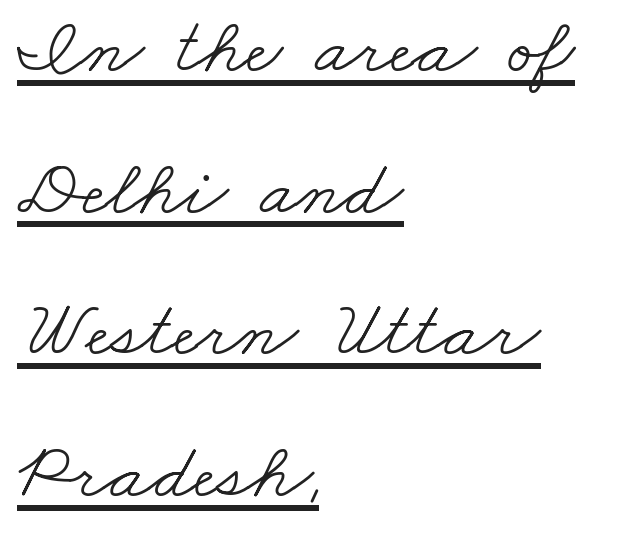
{"serif": "yes", "bold": "no", "weight": "light", "width": "wide", "stroke_contrast": "low", "x_height": "small", "monospaced": "no", "underline": "yes", "align": "left", "line_spacing_ratio": 1.77, "letter_spacing": "normal", "letter_spacing_em": 0.0, "glyph_px": 80}
